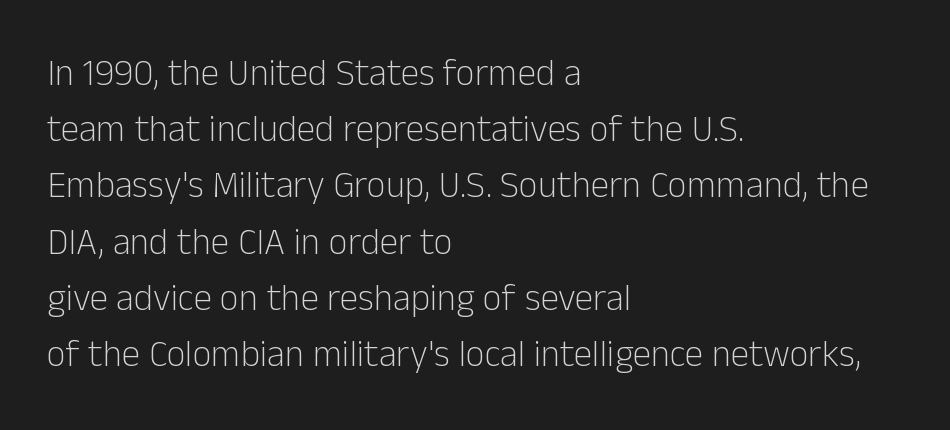
Every row of glyphs begins at an identical x-position on the left. Posture: vertical. Think of a printed novel: that variable character pitch is what you see here. The weight would be labelled regular, book, light, or lighter still.
